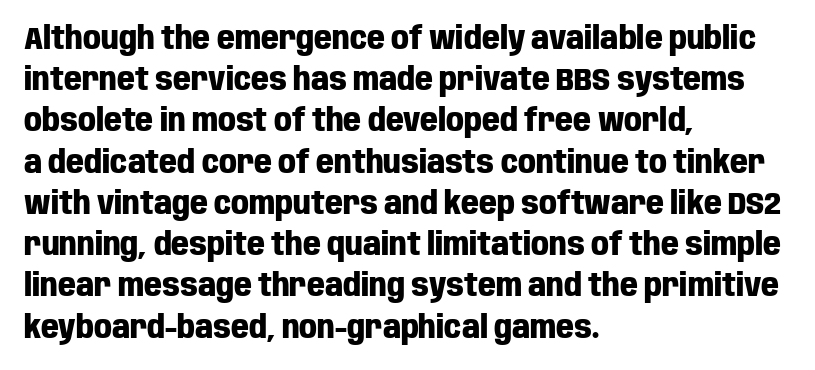
The image shows 31 px heavy, condensed sans-serif type, upright; set left-aligned, normal line spacing (1.33x), normal letter spacing, not underlined; low stroke contrast and a large x-height.
